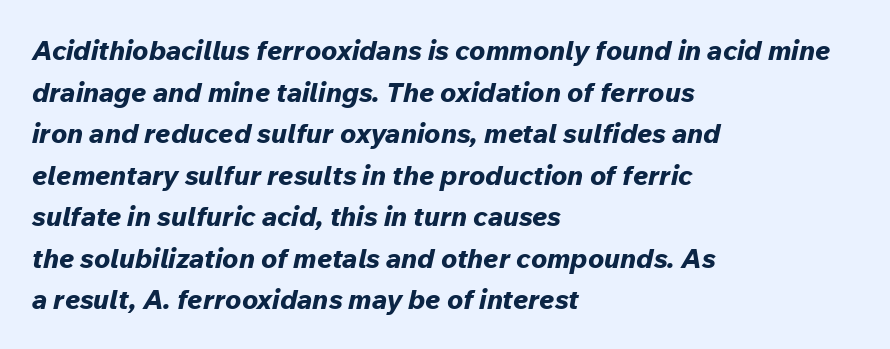
Students, this is bold: see how much ink each stroke carries. Is the type slanted? Yes — the strokes lean at a clear angle. Typeset ragged right — the left edge is the straight one. Rows of type keep a routine distance in the vertical direction. The passage shown is not underscored anywhere.
